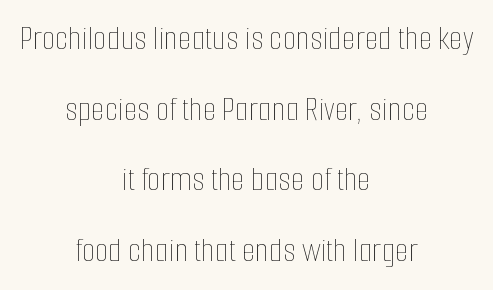
{"italic": "no", "bold": "no", "weight": "thin", "width": "condensed", "stroke_contrast": "low", "x_height": "medium", "monospaced": "no", "underline": "no", "align": "center", "line_spacing": "loose", "line_spacing_ratio": 2.02, "letter_spacing": "normal", "letter_spacing_em": 0.0, "glyph_px": 35}
